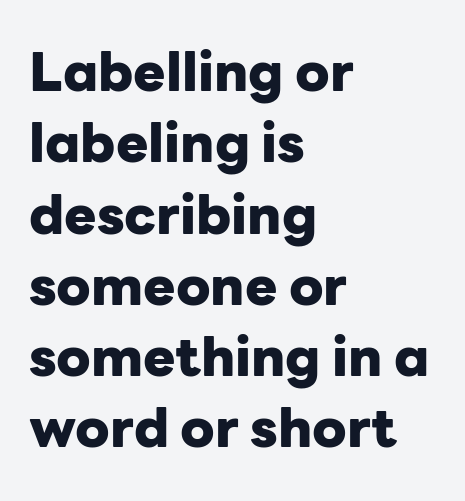
Spacing between characters is what you'd get straight out of the box. Upright lettering throughout. Honestly, there is no underline to notice here at all. If you drew a ruler down the left edge, every line would touch it. Does the type have serifs? No, each stem ends abruptly.
